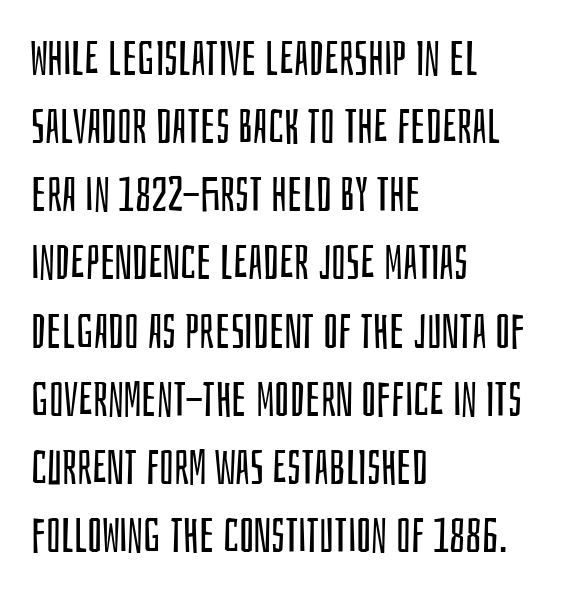
{"serif": "no", "italic": "no", "bold": "no", "weight": "regular", "width": "condensed", "stroke_contrast": "low", "x_height": "large", "monospaced": "no", "underline": "no", "align": "left", "line_spacing": "normal", "line_spacing_ratio": 1.42, "letter_spacing": "normal", "letter_spacing_em": 0.0, "glyph_px": 48}
